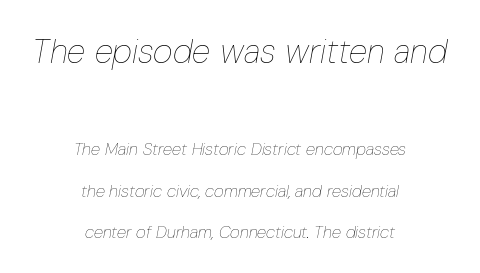
Widely set lines give the paragraph a tall, airy silhouette. Large over small — that's the arrangement of the two blocks here. Bold? No — there's no thickening of the strokes. Would a proofreader flag this as italicized? Yes. If you folded the block vertically in half, each line would mirror itself in length. Is this a fixed-width face? No — the glyphs have proportional, varying widths.
